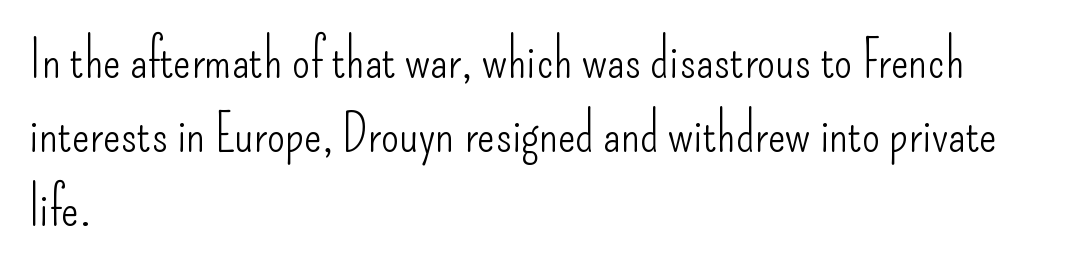
The letters advance in unequal steps, a hallmark of proportional type. The typeface chosen for these lines omits serifs. Does the lettering tilt? It doesn't — this is upright. Tracking here is standard; glyphs follow each other at the usual distance. Unmarked baselines from the first word to the last.
